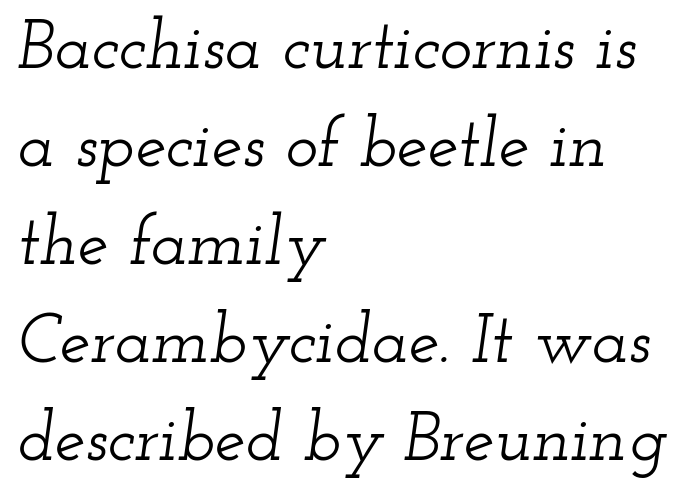
Q: Is the text italic (slanted)? A: Yes, it leans right by about 12 degrees.
Q: Is the typeface a serif or a sans-serif typeface? A: Serif.
Q: Is the text underlined? A: No.
Q: How is the paragraph aligned? A: Left-aligned.
Q: Is the spacing between letters normal or unusually wide? A: Normal.
Q: Is the spacing between lines tight, normal or loose? A: Normal.
Q: Width (condensed, normal, or wide)? A: Wide.
Q: Stroke contrast? A: Low.
Q: x-height? A: Small.
Q: Monospaced? A: No.
